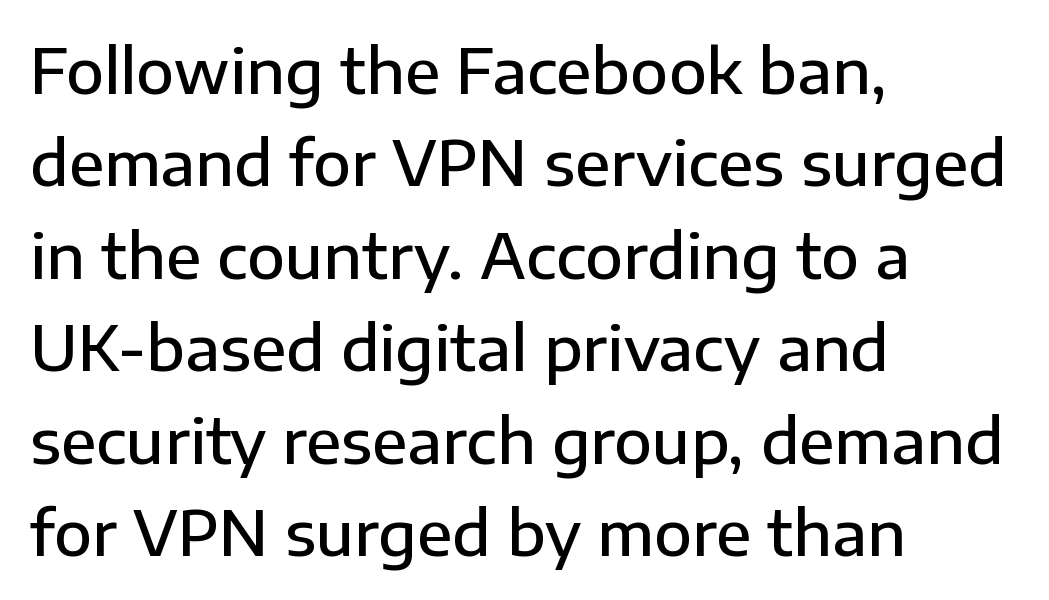
The image shows 62 px semibold sans-serif type, upright; set left-aligned, normal line spacing (1.49x), normal letter spacing, not underlined; low stroke contrast and a medium x-height.
